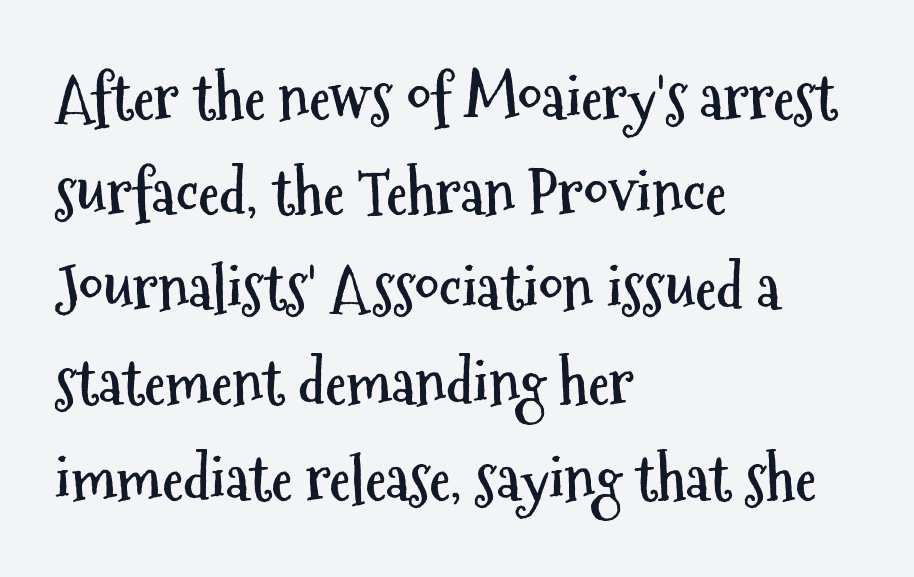
Q: Is the text bold? A: Yes.
Q: Is the text italic (slanted)? A: No, it is upright.
Q: Is the typeface a serif or a sans-serif typeface? A: Sans-serif.
Q: Is the text underlined? A: No.
Q: How is the paragraph aligned? A: Left-aligned.
Q: Is the spacing between letters normal or unusually wide? A: Normal.
Q: Is the spacing between lines tight, normal or loose? A: Normal.
Q: Width (condensed, normal, or wide)? A: Condensed.
Q: Stroke contrast? A: Medium.
Q: x-height? A: Medium.
Q: Monospaced? A: No.
